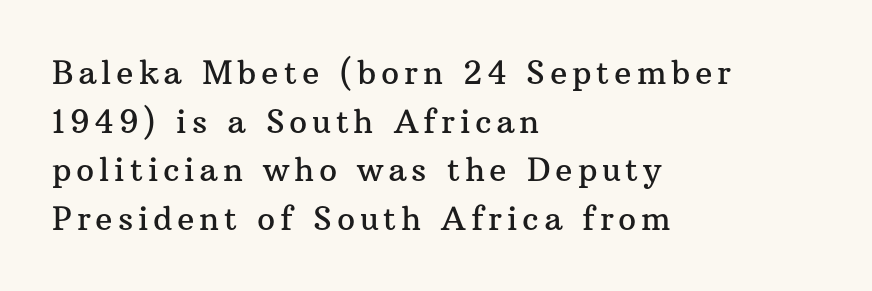
Q: Is the text italic (slanted)? A: No, it is upright.
Q: Is the typeface a serif or a sans-serif typeface? A: Serif.
Q: Is the text underlined? A: No.
Q: How is the paragraph aligned? A: Left-aligned.
Q: Is the spacing between lines tight, normal or loose? A: Normal.
Q: Width (condensed, normal, or wide)? A: Normal.
Q: Stroke contrast? A: Medium.
Q: x-height? A: Medium.
Q: Monospaced? A: No.
